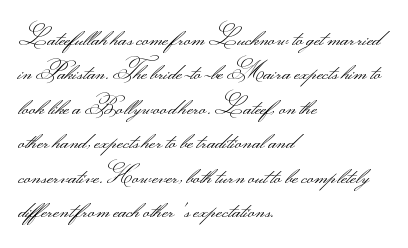
{"bold": "no", "underline": "no", "align": "left", "line_spacing": "normal", "line_spacing_ratio": 1.5, "letter_spacing": "normal", "letter_spacing_em": 0.0, "glyph_px": 23}
